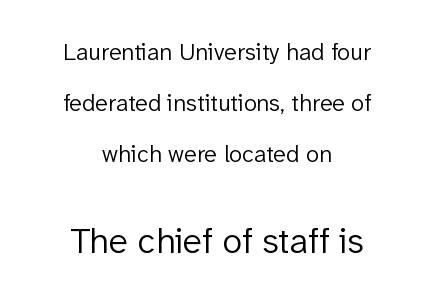
The image shows 36 px light sans-serif type, upright; set centered, loose line spacing (2.12x), normal letter spacing, not underlined; the second (bottom) block is 1.5x larger; low stroke contrast and a medium x-height.
